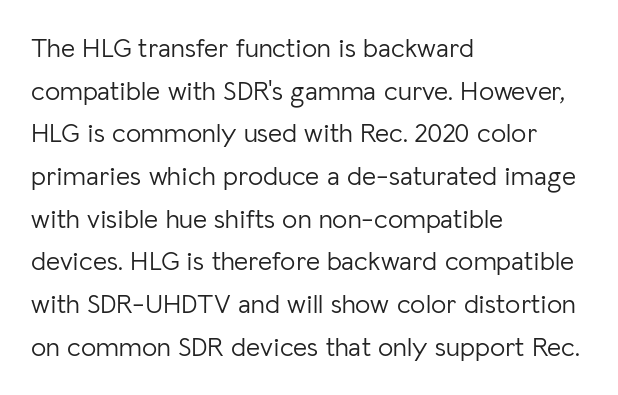
{"italic": "no", "bold": "no", "underline": "no", "align": "left", "line_spacing": "normal", "line_spacing_ratio": 1.58, "letter_spacing": "normal", "letter_spacing_em": 0.0, "glyph_px": 27}
